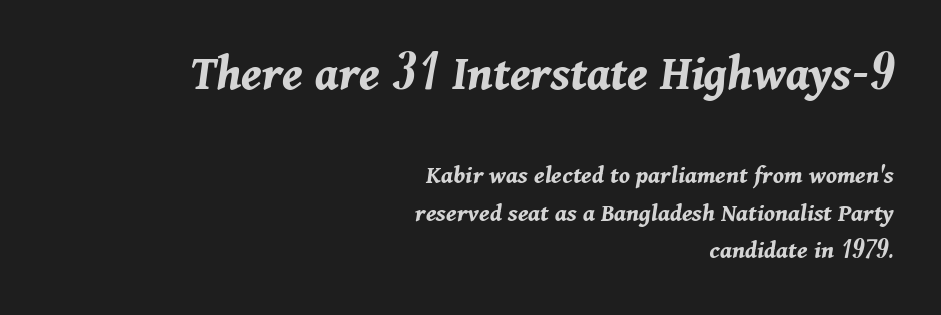
The image shows 51 px bold type, italic (leaning right); set right-aligned, normal line spacing (1.44x), normal letter spacing, not underlined; the first (top) block is 1.96x larger; medium stroke contrast and a medium x-height.
